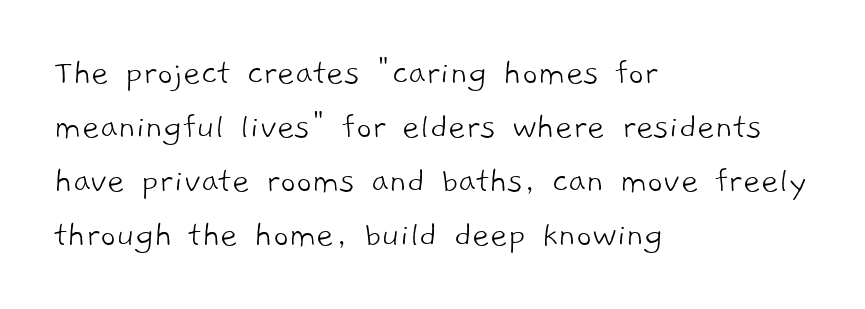
{"serif": "no", "bold": "no", "weight": "light", "width": "normal", "stroke_contrast": "low", "x_height": "medium", "monospaced": "no", "underline": "no", "align": "left", "line_spacing": "normal", "line_spacing_ratio": 1.42, "letter_spacing": "normal", "letter_spacing_em": 0.0, "glyph_px": 38}
